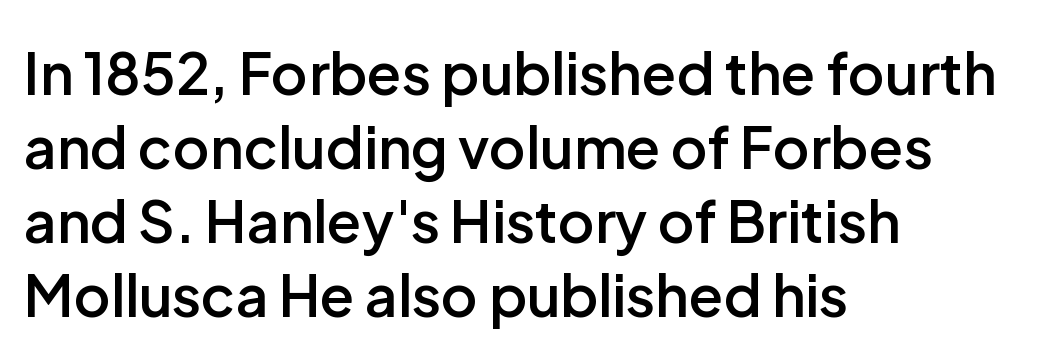
The letters are semibold — heavier than regular but short of a full bold. The space between consecutive lines is moderate. A typesetter would call this zero additional tracking. Note the varied advance widths — an 'i' is clearly narrower than an 'm'. The letters carry no serifs — their stems end cleanly without finishing strokes. Descenders are the only things crossing below the line.
